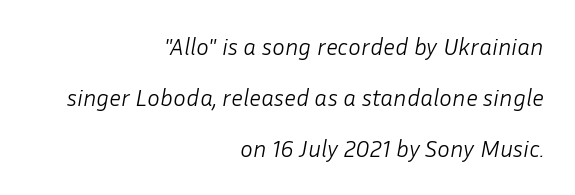
{"italic": "yes", "lean": "right", "slant_degrees": 10, "bold": "no", "underline": "no", "align": "right", "line_spacing": "loose", "line_spacing_ratio": 2.13, "letter_spacing": "normal", "letter_spacing_em": 0.0, "glyph_px": 24}
